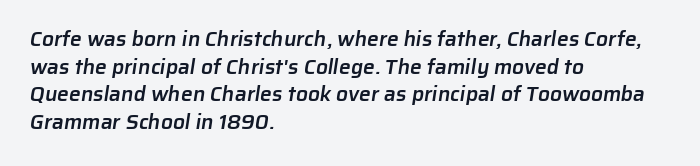
Q: Is the text bold? A: Semi-bold.
Q: Is the text underlined? A: No.
Q: How is the paragraph aligned? A: Left-aligned.
Q: Is the spacing between letters normal or unusually wide? A: Normal.
Q: Is the spacing between lines tight, normal or loose? A: Normal.
